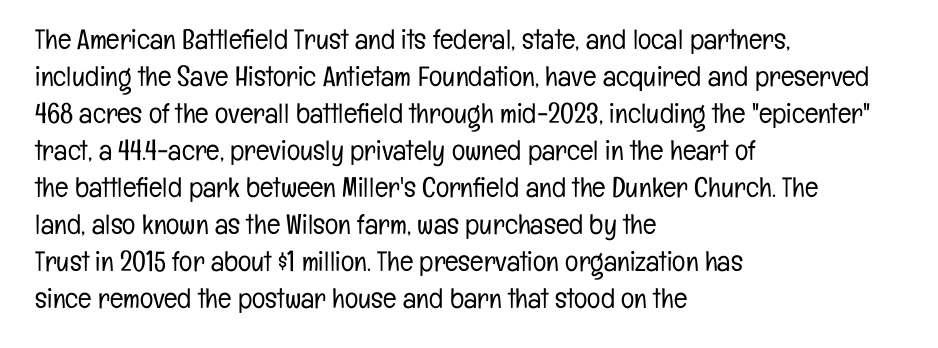
Looks like regular typesetting: each glyph gets only the width it needs. Decoration check: the copy has no underline. Left-aligned paragraph, ragged on the right. Characters follow at the spacing the type designer built in. Unlike a traditional serif, this face leaves its strokes unadorned.
